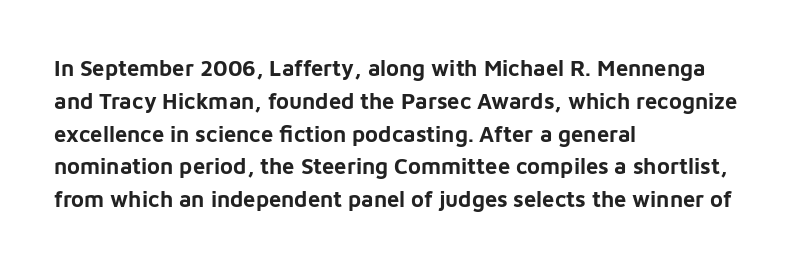
{"italic": "no", "bold": "yes", "underline": "no", "align": "left", "line_spacing": "normal", "line_spacing_ratio": 1.49, "letter_spacing": "normal", "letter_spacing_em": 0.0, "glyph_px": 22}
